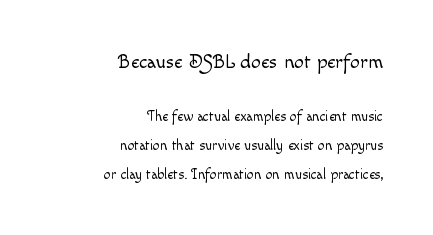
Each line ends at the same right margin while the left side varies. No italicization has been applied; the sample stays upright. Underline: absent. The line-height multiplier appears high, well above default.
